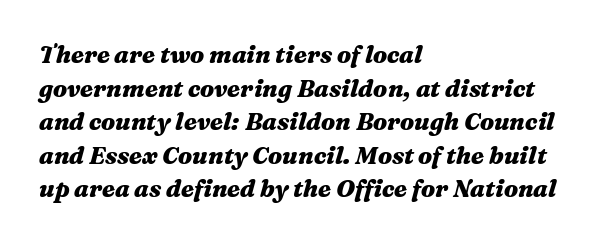
Q: Is the text bold? A: Yes.
Q: Is the text italic (slanted)? A: Yes, it leans right by about 16 degrees.
Q: Is the text underlined? A: No.
Q: How is the paragraph aligned? A: Left-aligned.
Q: Is the spacing between letters normal or unusually wide? A: Normal.
Q: Is the spacing between lines tight, normal or loose? A: Normal.
